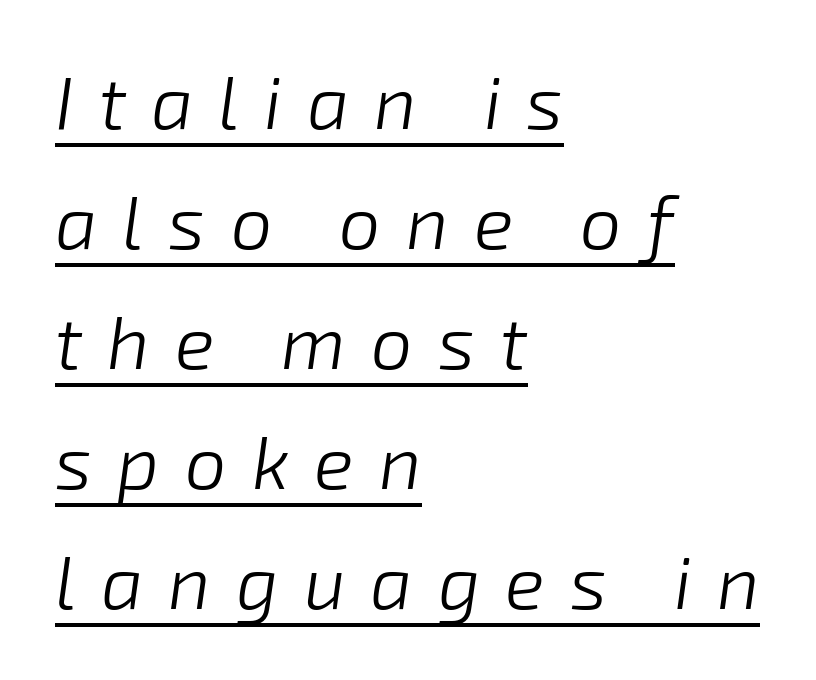
The tracking reads as deliberately expanded to a designer's eye. Proportional: the letters do not fall into vertical columns. A normal amount of white space separates one row of letters from the next. The letterforms sit at book weight or below. An italicized treatment has been applied to the whole sample.
